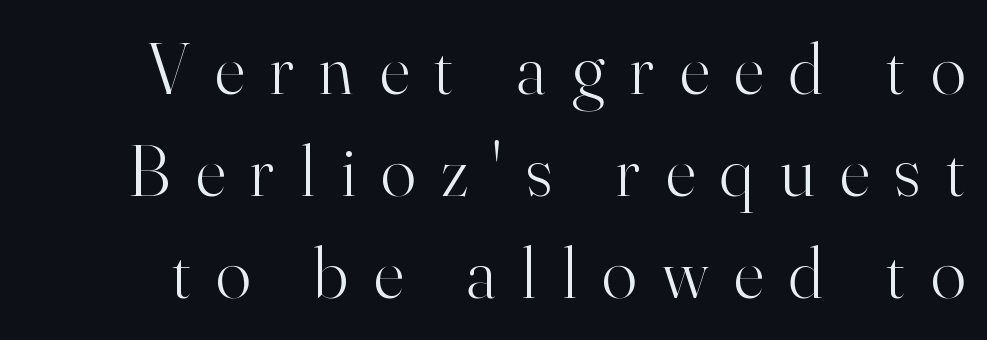
The image shows 73 px light serif type, upright; set normal line spacing (1.4x), unusually wide letter spacing (+0.35 em), not underlined; high stroke contrast and a small x-height.
